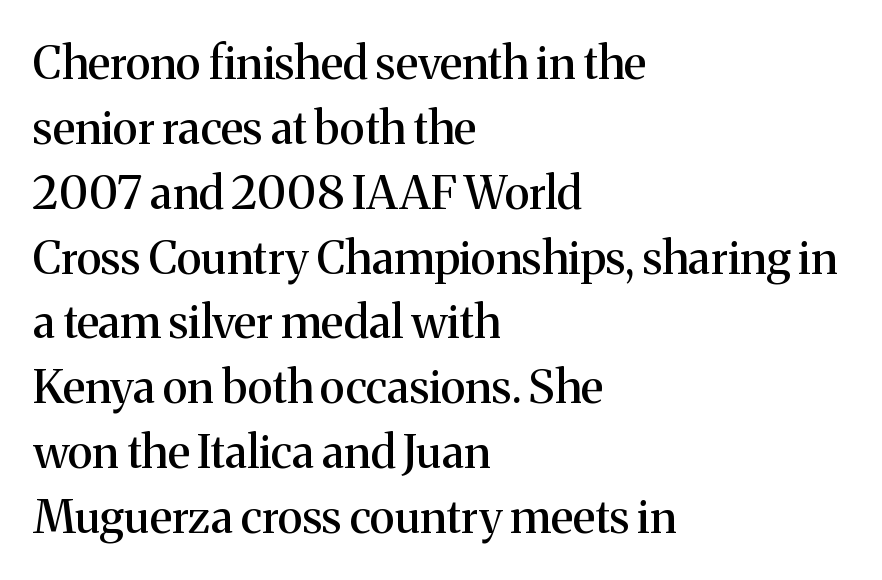
The image shows 46 px serif type, upright; set left-aligned, normal line spacing (1.41x), normal letter spacing, not underlined; medium stroke contrast and a medium x-height.
